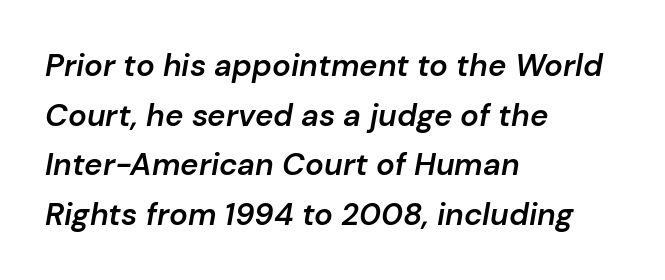
Q: Is the text bold? A: Semi-bold.
Q: Is the text italic (slanted)? A: Yes, it leans right by about 10 degrees.
Q: Is the text underlined? A: No.
Q: How is the paragraph aligned? A: Left-aligned.
Q: Is the spacing between letters normal or unusually wide? A: Normal.
Q: Is the spacing between lines tight, normal or loose? A: Normal.
Q: Width (condensed, normal, or wide)? A: Normal.
Q: Stroke contrast? A: Low.
Q: x-height? A: Medium.
Q: Monospaced? A: No.
